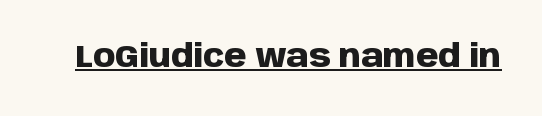
{"serif": "no", "italic": "no", "bold": "yes", "weight": "heavy", "width": "normal", "stroke_contrast": "low", "x_height": "large", "monospaced": "no", "underline": "yes", "letter_spacing": "normal", "letter_spacing_em": 0.0, "glyph_px": 32}
